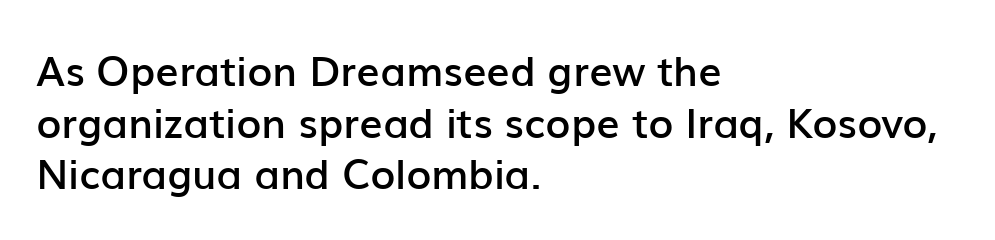
{"serif": "no", "italic": "no", "bold": "semi", "weight": "semibold", "width": "normal", "stroke_contrast": "low", "x_height": "medium", "monospaced": "no", "underline": "no", "align": "left", "line_spacing": "normal", "line_spacing_ratio": 1.26, "letter_spacing": "normal", "letter_spacing_em": 0.0, "glyph_px": 41}
